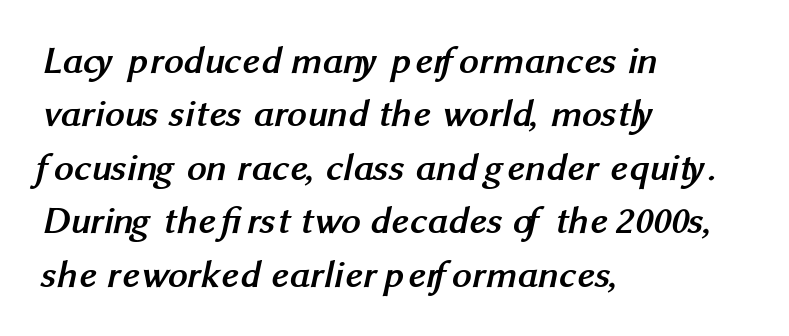
The image shows 39 px semibold sans-serif type; set left-aligned, normal line spacing (1.37x), normal letter spacing, not underlined; medium stroke contrast and a medium x-height.
